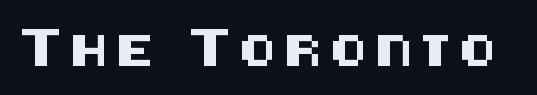
The image shows 31 px sans-serif type, upright; set unusually wide letter spacing (+0.26 em), not underlined; medium stroke contrast and a large x-height.
